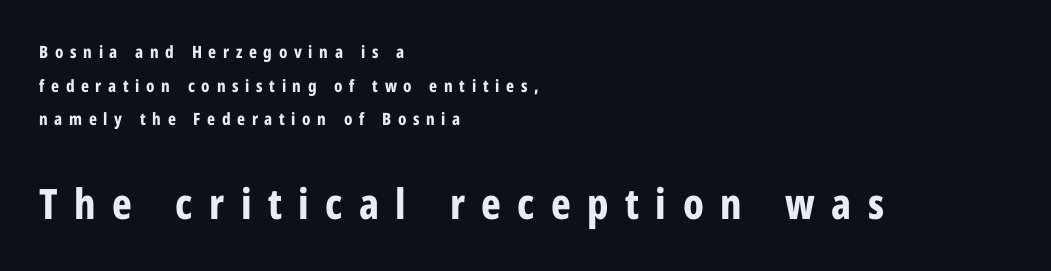
Descenders hang freely into open space. Do the characters align in a grid? No, the font is proportional. How heavy is the stroke? Heavy — this is a bold. In terms of posture, this sample is upright. Whoever set this made the second block the dominant, larger element.
